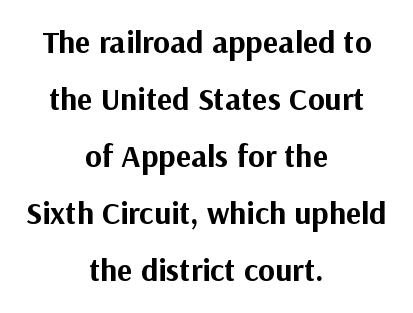
Q: Is the text bold? A: Yes.
Q: Is the text italic (slanted)? A: No, it is upright.
Q: Is the typeface a serif or a sans-serif typeface? A: Sans-serif.
Q: Is the text underlined? A: No.
Q: How is the paragraph aligned? A: Centered.
Q: Is the spacing between letters normal or unusually wide? A: Normal.
Q: Width (condensed, normal, or wide)? A: Normal.
Q: Stroke contrast? A: Medium.
Q: x-height? A: Medium.
Q: Monospaced? A: No.
